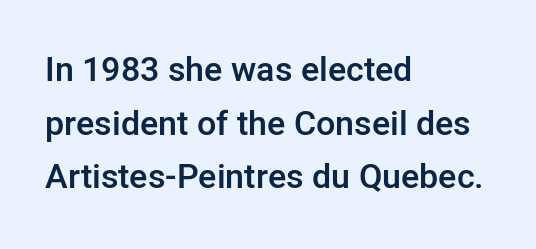
Tracking value appears to be zero — textbook default spacing. Line beginnings align vertically; line endings do not. These lines are rendered in a variable-pitch font. Font category for this specimen: sans-serif. Weight check: semibold — heavier than regular, not quite bold. This is the regular roman posture of the typeface.
